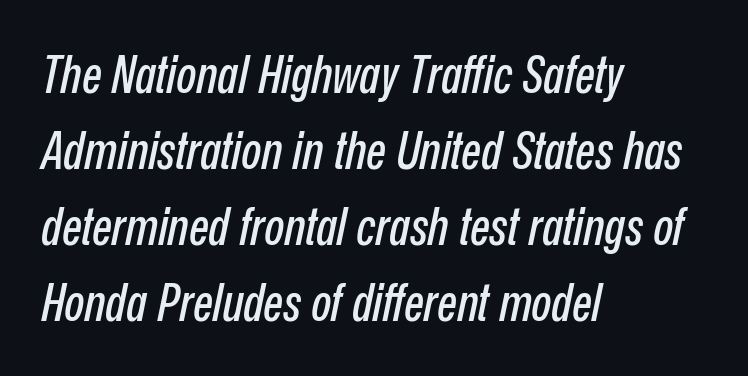
Q: Is the text italic (slanted)? A: Yes, it leans right by about 12 degrees.
Q: Is the text underlined? A: No.
Q: How is the paragraph aligned? A: Left-aligned.
Q: Is the spacing between letters normal or unusually wide? A: Normal.
Q: Is the spacing between lines tight, normal or loose? A: Normal.
Q: Width (condensed, normal, or wide)? A: Condensed.
Q: Stroke contrast? A: Low.
Q: x-height? A: Medium.
Q: Monospaced? A: No.
